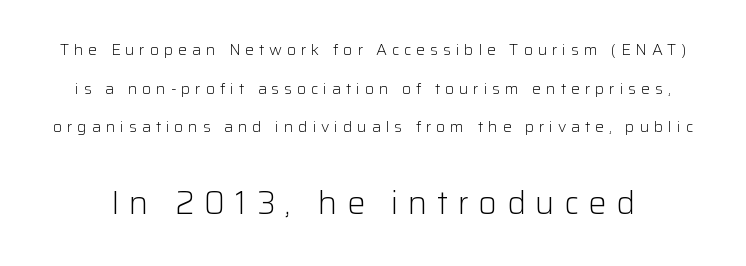
{"serif": "no", "italic": "no", "bold": "no", "weight": "light", "width": "normal", "stroke_contrast": "low", "x_height": "medium", "monospaced": "no", "underline": "no", "line_spacing": "loose", "line_spacing_ratio": 2.41, "letter_spacing": "wide", "letter_spacing_em": 0.3, "larger_block": "second", "size_ratio": 2.0, "glyph_px": 32}
